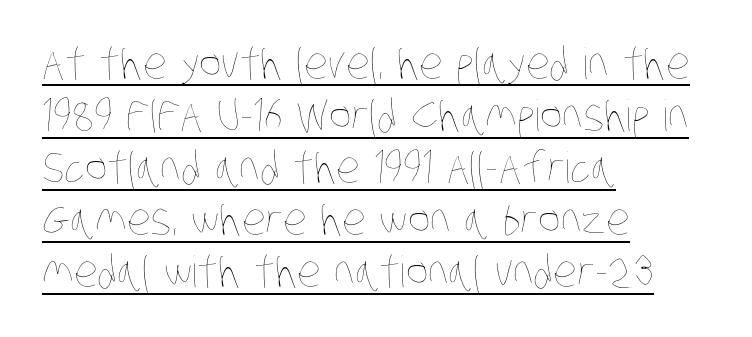
{"bold": "no", "weight": "thin", "width": "condensed", "stroke_contrast": "low", "x_height": "large", "monospaced": "no", "underline": "yes", "align": "left", "line_spacing_ratio": 1.21, "letter_spacing": "normal", "letter_spacing_em": 0.0, "glyph_px": 43}
